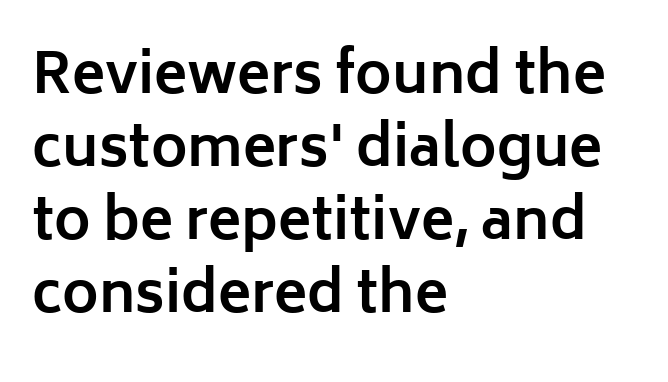
The image shows 55 px bold sans-serif type, upright; set left-aligned, normal line spacing (1.33x), normal letter spacing, not underlined; low stroke contrast and a medium x-height.
